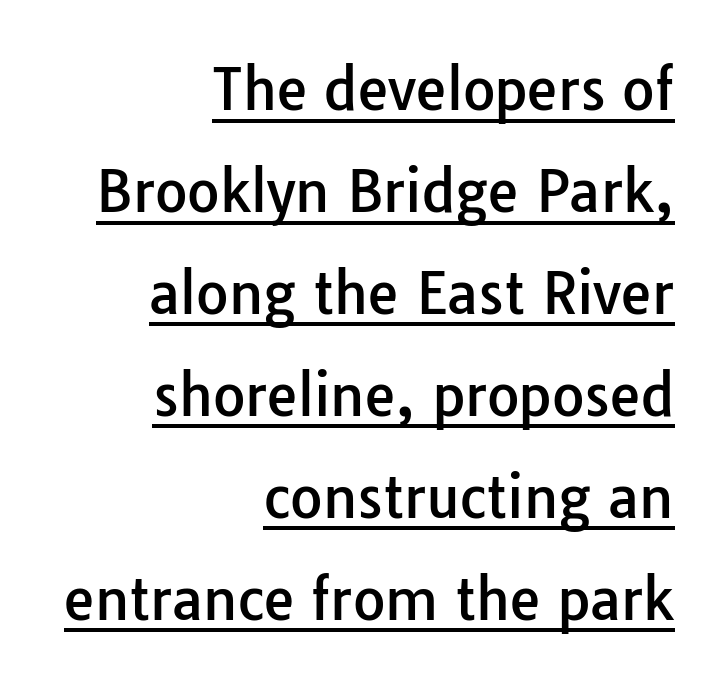
All the whitespace from short lines collects on the left. Vertical strokes here are truly vertical. In terms of letterform style, serifs are entirely absent. No extra tracking has been applied to these lines.
